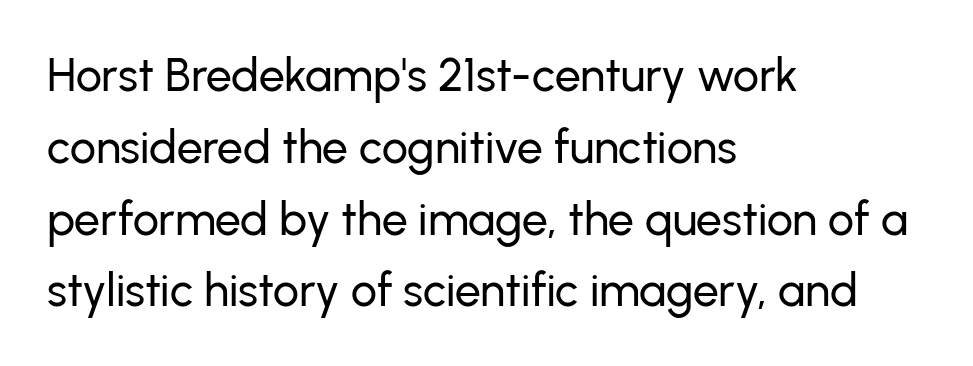
The passage shown is typeset with a sans-serif family. Tracking value appears to be zero — textbook default spacing. The lettering holds an erect, upright posture throughout. Vertically, the passage feels balanced, rows spaced as you'd expect. Descender tails drop into unmarked territory. Each line starts at the same left margin while the right side varies.
